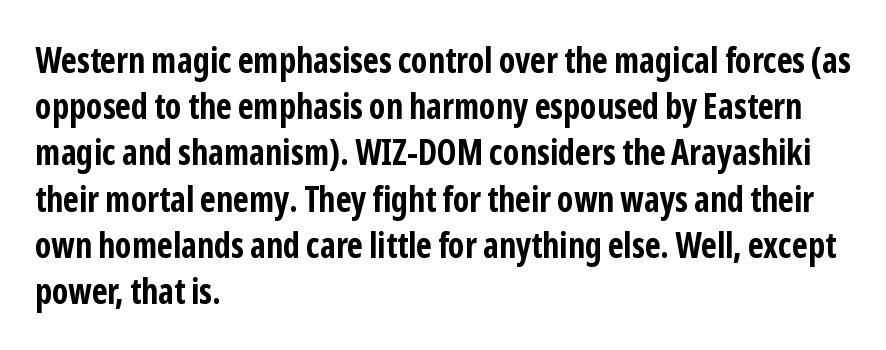
{"serif": "no", "italic": "no", "bold": "yes", "weight": "bold", "width": "condensed", "stroke_contrast": "low", "x_height": "medium", "monospaced": "no", "underline": "no", "align": "left", "line_spacing": "normal", "line_spacing_ratio": 1.32, "letter_spacing": "normal", "letter_spacing_em": 0.0, "glyph_px": 35}
